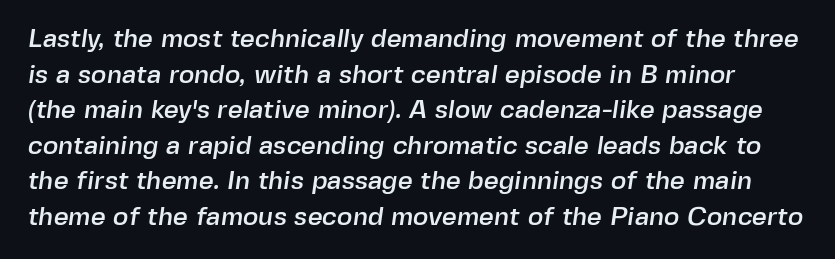
The image shows 26 px text type; set normal line spacing (1.37x), normal letter spacing, not underlined.
